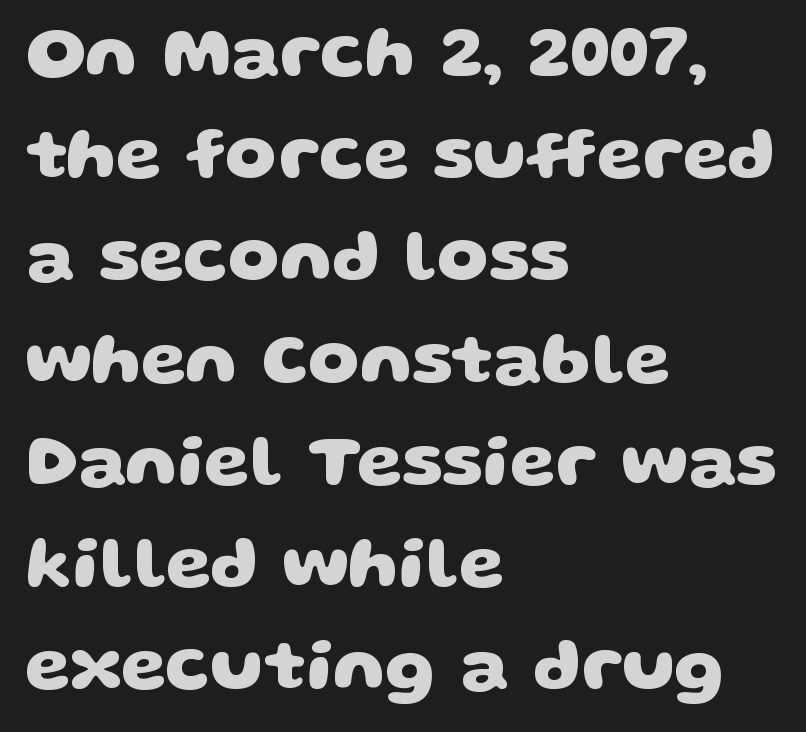
{"serif": "no", "bold": "yes", "weight": "heavy", "width": "wide", "stroke_contrast": "low", "x_height": "large", "monospaced": "no", "underline": "no", "align": "left", "line_spacing": "normal", "line_spacing_ratio": 1.4, "letter_spacing": "normal", "letter_spacing_em": 0.0, "glyph_px": 73}
